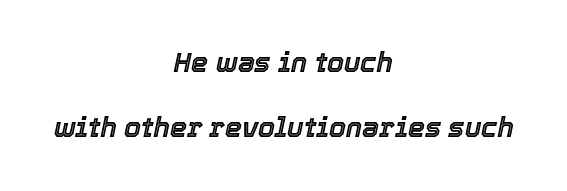
Q: Is the text italic (slanted)? A: Yes, it leans right by about 12 degrees.
Q: Is the text underlined? A: No.
Q: How is the paragraph aligned? A: Centered.
Q: Is the spacing between letters normal or unusually wide? A: Normal.
Q: Is the spacing between lines tight, normal or loose? A: Loose.
